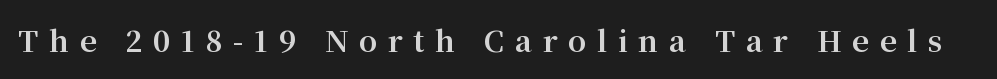
{"serif": "yes", "italic": "no", "bold": "yes", "weight": "bold", "width": "normal", "stroke_contrast": "medium", "x_height": "medium", "monospaced": "no", "underline": "no", "letter_spacing": "wide", "letter_spacing_em": 0.37, "glyph_px": 29}
